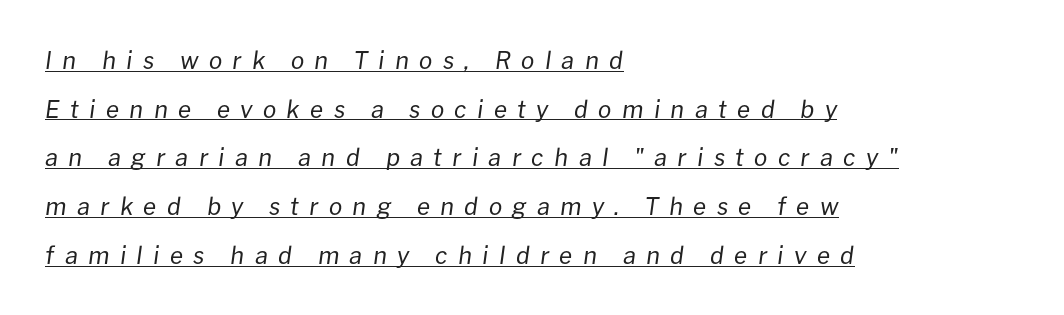
{"italic": "yes", "lean": "right", "slant_degrees": 8, "bold": "no", "underline": "yes", "align": "left", "line_spacing": "loose", "line_spacing_ratio": 2.03, "letter_spacing": "wide", "letter_spacing_em": 0.43, "glyph_px": 24}
